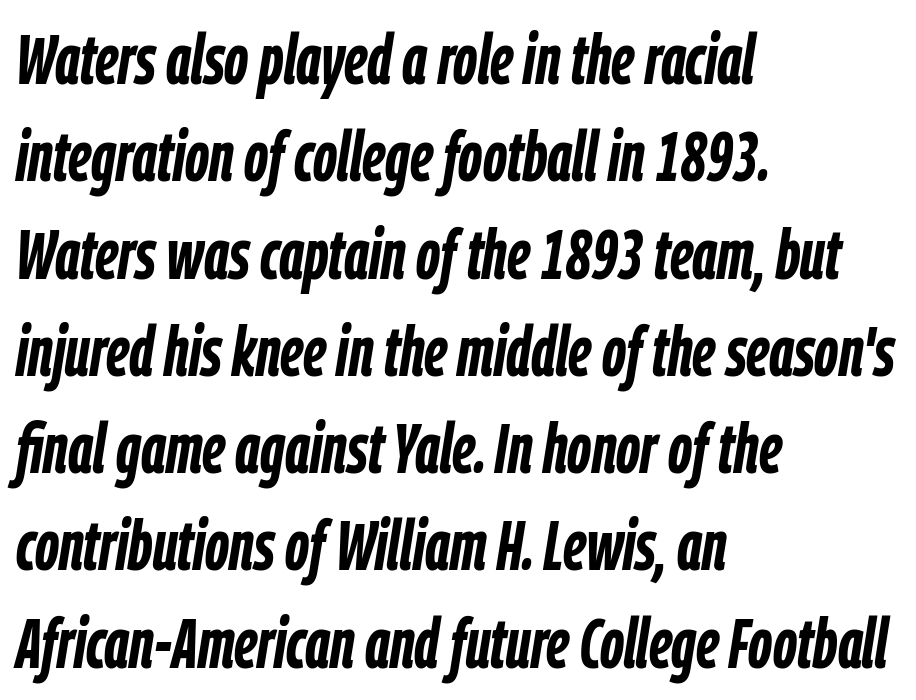
Q: Is the text bold? A: Yes.
Q: Is the text italic (slanted)? A: Yes, it leans right by about 9 degrees.
Q: Is the text underlined? A: No.
Q: How is the paragraph aligned? A: Left-aligned.
Q: Is the spacing between letters normal or unusually wide? A: Normal.
Q: Is the spacing between lines tight, normal or loose? A: Normal.
Q: Width (condensed, normal, or wide)? A: Condensed.
Q: Stroke contrast? A: Low.
Q: x-height? A: Medium.
Q: Monospaced? A: No.
